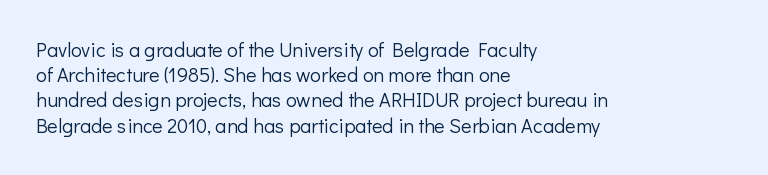
How would I describe the line gaps? Plain and ordinary. Stem width sits at or under what a default text font uses. Posture: straight, roman, zero tilt. Underlining? Definitely not there. How are the letters spaced? Ordinarily, with no added tracking. Alignment: flush left.
